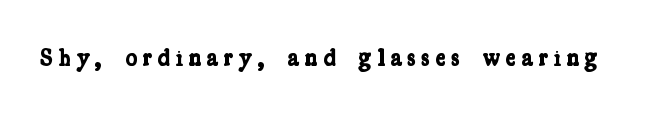
Q: Is the text bold? A: Yes.
Q: Is the text underlined? A: No.
Q: Is the spacing between letters normal or unusually wide? A: Unusually wide.
